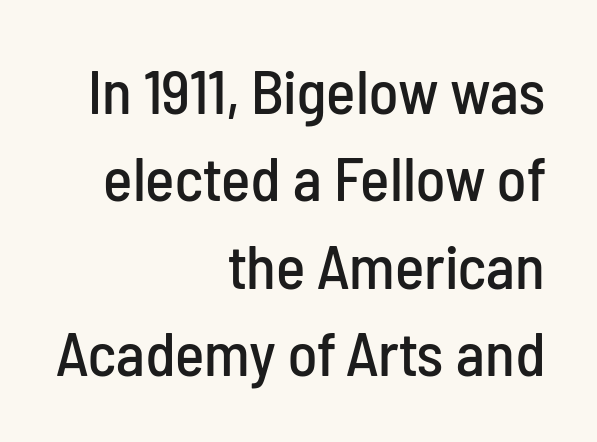
The ragged edge is on the left, which tells us the setting is flush right. Spacing verdict: proportional, widths tailored to each character. In terms of leading, this rendering sits right in the middle. The zone under the glyphs is completely vacant. Nobody touched the tracking dial on this one.
